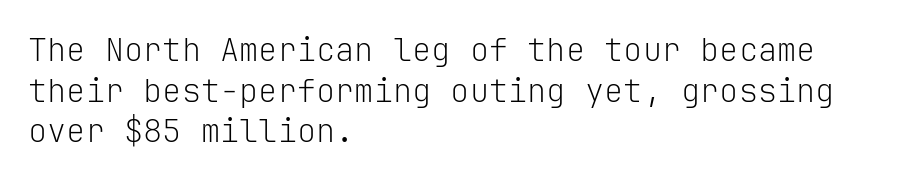
Font category for this specimen: sans-serif. Successive baselines arrive at the customary interval. Ink coverage per letter is moderate at most. The zone under the glyphs is completely vacant. Is this a fixed-width face? Yes — each glyph sits in an identical cell.
